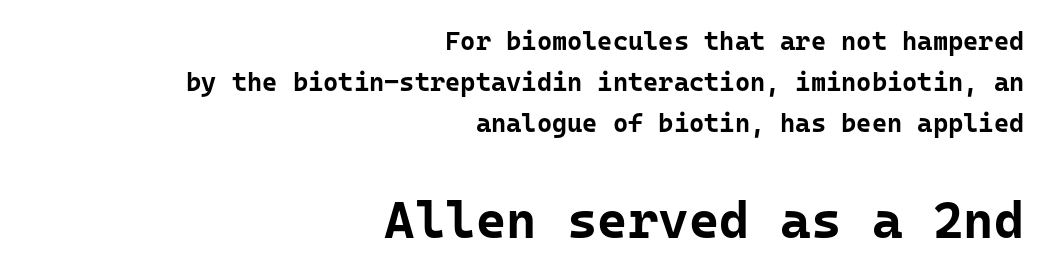
Q: Is the text bold? A: Yes.
Q: Is the text italic (slanted)? A: No, it is upright.
Q: Is the typeface a serif or a sans-serif typeface? A: Sans-serif.
Q: Is the text underlined? A: No.
Q: How is the paragraph aligned? A: Right-aligned.
Q: Is the spacing between letters normal or unusually wide? A: Normal.
Q: Is the spacing between lines tight, normal or loose? A: Normal.
Q: Which block of text is set in a larger size, the first (top) or the second (bottom)? A: The second (bottom) one.
Q: Width (condensed, normal, or wide)? A: Normal.
Q: Stroke contrast? A: Low.
Q: x-height? A: Medium.
Q: Monospaced? A: Yes.
